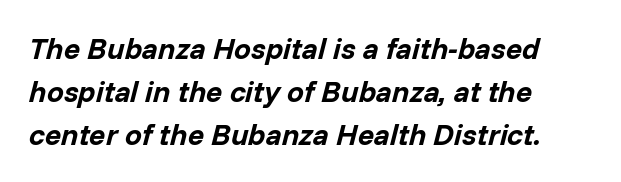
{"italic": "yes", "lean": "right", "slant_degrees": 14, "bold": "yes", "weight": "bold", "width": "normal", "stroke_contrast": "low", "x_height": "medium", "monospaced": "no", "underline": "no", "align": "left", "line_spacing": "normal", "line_spacing_ratio": 1.43, "letter_spacing": "normal", "letter_spacing_em": 0.0, "glyph_px": 30}
